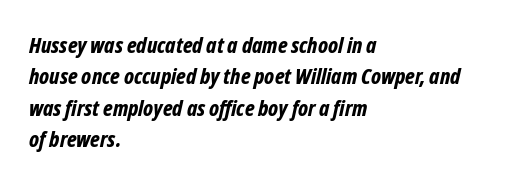
The image shows 22 px bold type, italic (leaning right); set left-aligned, normal line spacing (1.43x), normal letter spacing, not underlined.
